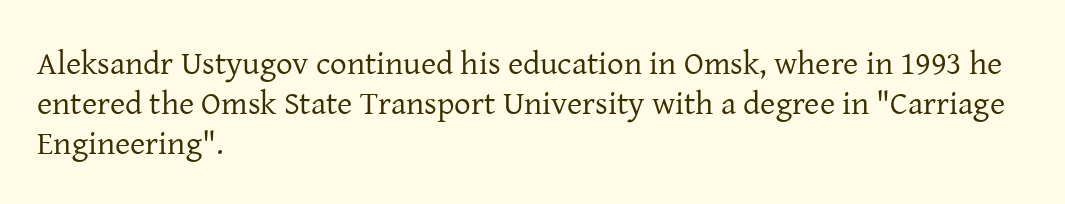
{"serif": "yes", "italic": "no", "bold": "no", "weight": "regular", "width": "normal", "stroke_contrast": "low", "x_height": "medium", "monospaced": "no", "underline": "no", "align": "left", "line_spacing_ratio": 1.21, "letter_spacing": "normal", "letter_spacing_em": 0.0, "glyph_px": 33}
